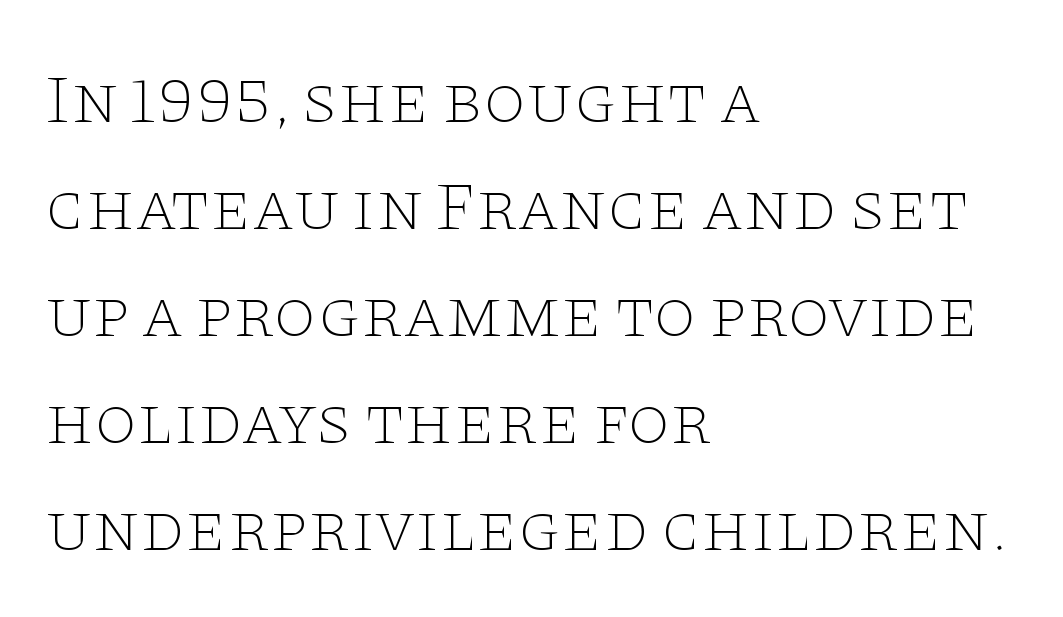
The lines are quadded left. Ascenders rise straight up at ninety degrees. A quiet, ordinary-to-light weight characterises the typeface. Lines of text with bare space underneath. Standard letterfit; no display-style spreading of the glyphs.
